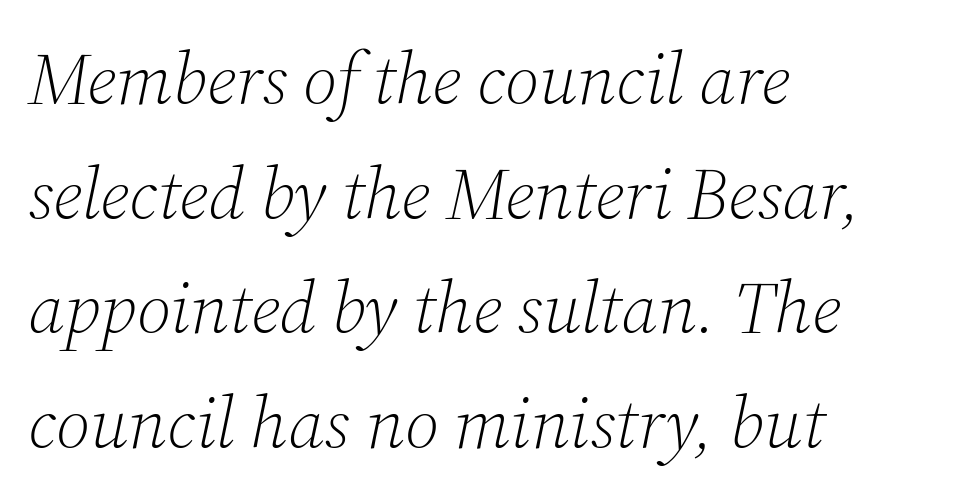
The image shows 73 px light serif type, italic (leaning right); set left-aligned, normal line spacing (1.57x), normal letter spacing, not underlined; medium stroke contrast and a medium x-height.
